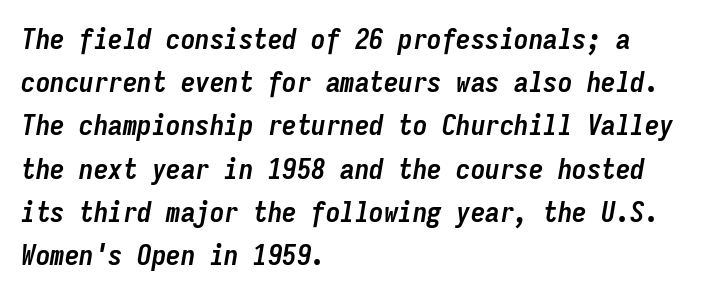
The characters look thick and weighty, a clear bold. Beneath every word, the page is bare. Leftover space on each line is placed entirely after the last word. This sample uses an oblique cut, with every glyph tilted off the vertical. Spacing between characters is what you'd get straight out of the box. Spacing verdict: monospaced, one width for all characters.
